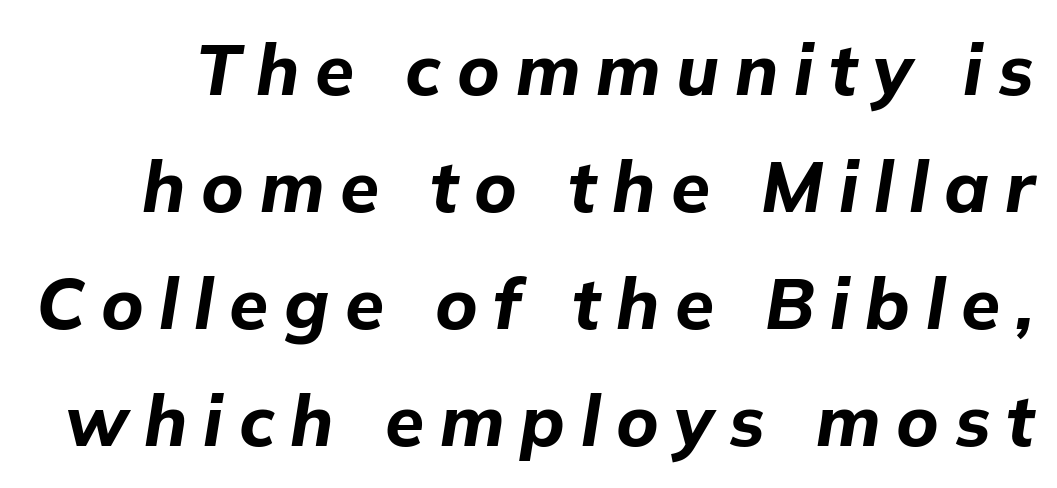
Q: Is the text bold? A: Yes.
Q: Is the text italic (slanted)? A: Yes, it leans right by about 9 degrees.
Q: Is the text underlined? A: No.
Q: Is the spacing between letters normal or unusually wide? A: Unusually wide.
Q: Is the spacing between lines tight, normal or loose? A: Normal.
Q: Width (condensed, normal, or wide)? A: Normal.
Q: Stroke contrast? A: Low.
Q: x-height? A: Medium.
Q: Monospaced? A: No.
